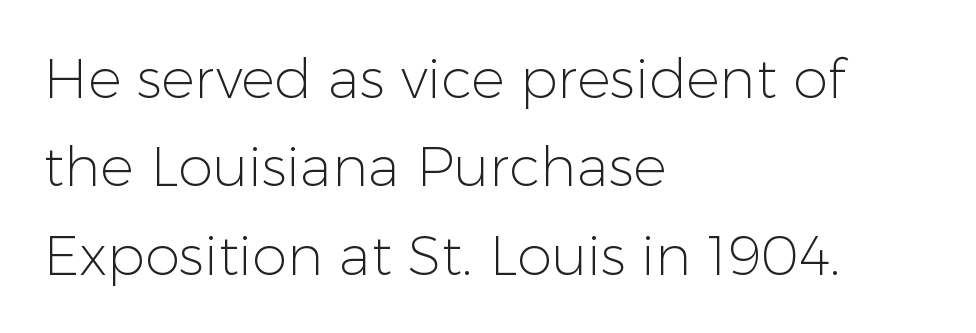
Q: Is the text bold? A: No.
Q: Is the text italic (slanted)? A: No, it is upright.
Q: Is the typeface a serif or a sans-serif typeface? A: Sans-serif.
Q: Is the text underlined? A: No.
Q: How is the paragraph aligned? A: Left-aligned.
Q: Is the spacing between letters normal or unusually wide? A: Normal.
Q: Is the spacing between lines tight, normal or loose? A: Normal.
Q: Width (condensed, normal, or wide)? A: Normal.
Q: Stroke contrast? A: Low.
Q: x-height? A: Medium.
Q: Monospaced? A: No.
